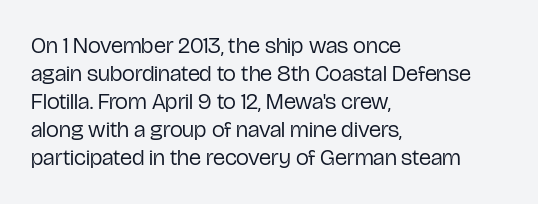
{"italic": "no", "bold": "no", "underline": "no", "align": "left", "line_spacing_ratio": 1.22, "letter_spacing": "normal", "letter_spacing_em": 0.0, "glyph_px": 23}
